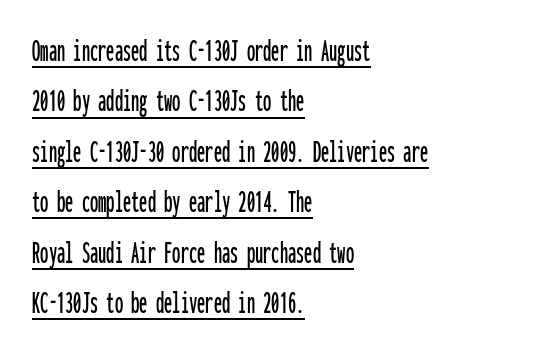
Q: Is the text italic (slanted)? A: No, it is upright.
Q: Is the typeface a serif or a sans-serif typeface? A: Sans-serif.
Q: Is the text underlined? A: Yes.
Q: How is the paragraph aligned? A: Left-aligned.
Q: Is the spacing between letters normal or unusually wide? A: Normal.
Q: Is the spacing between lines tight, normal or loose? A: Normal.
Q: Width (condensed, normal, or wide)? A: Condensed.
Q: Stroke contrast? A: Low.
Q: x-height? A: Medium.
Q: Monospaced? A: Yes.
